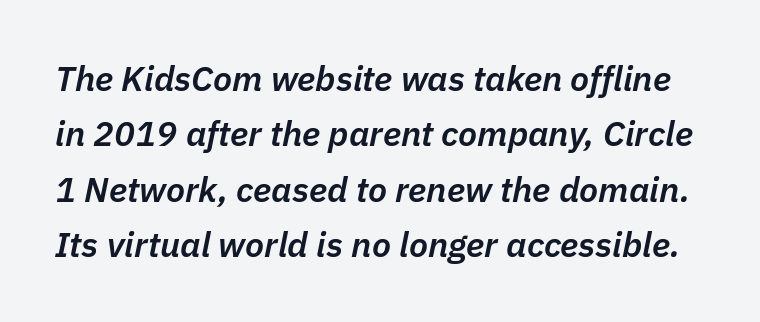
Q: Is the text bold? A: Semi-bold.
Q: Is the text italic (slanted)? A: Yes, it leans right by about 11 degrees.
Q: Is the text underlined? A: No.
Q: Is the spacing between letters normal or unusually wide? A: Normal.
Q: Is the spacing between lines tight, normal or loose? A: Normal.
Q: Width (condensed, normal, or wide)? A: Normal.
Q: Stroke contrast? A: Low.
Q: x-height? A: Medium.
Q: Monospaced? A: No.
